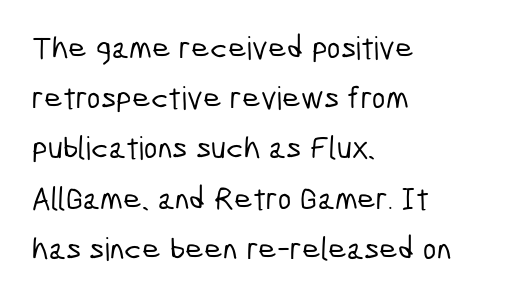
Q: Is the typeface a serif or a sans-serif typeface? A: Sans-serif.
Q: Is the text underlined? A: No.
Q: How is the paragraph aligned? A: Left-aligned.
Q: Is the spacing between letters normal or unusually wide? A: Normal.
Q: Is the spacing between lines tight, normal or loose? A: Normal.
Q: Width (condensed, normal, or wide)? A: Condensed.
Q: Stroke contrast? A: Low.
Q: x-height? A: Medium.
Q: Monospaced? A: No.
